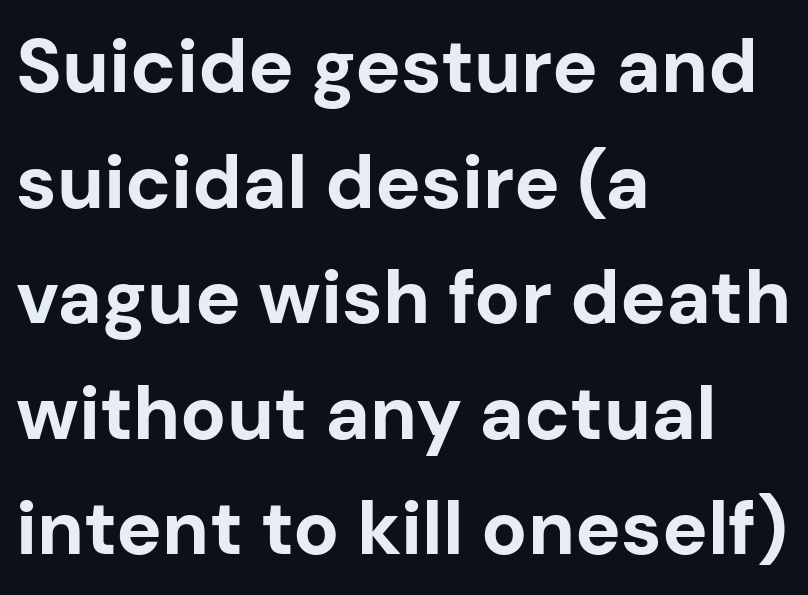
The image shows 76 px bold sans-serif type, upright; set left-aligned, normal line spacing (1.52x), normal letter spacing, not underlined; low stroke contrast and a medium x-height.
